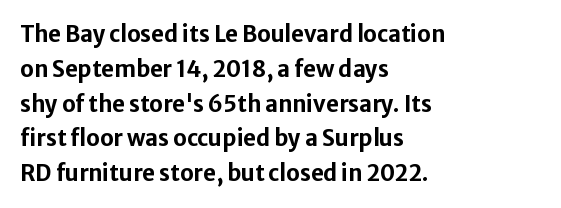
One-word summary of the alignment: left. Characters remain perfectly vertical along every line. Words float on clear page, feet unadorned. Look at the tracking — it's just the regular setting, nothing added.
